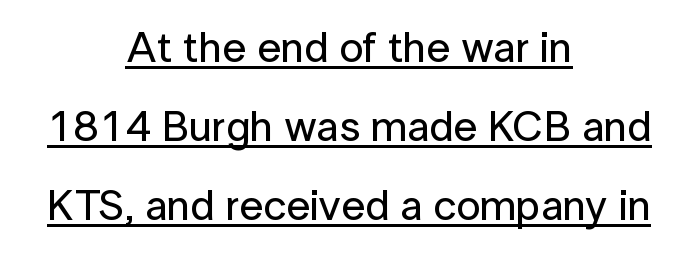
Q: Is the text italic (slanted)? A: No, it is upright.
Q: Is the typeface a serif or a sans-serif typeface? A: Sans-serif.
Q: Is the text underlined? A: Yes.
Q: How is the paragraph aligned? A: Centered.
Q: Is the spacing between letters normal or unusually wide? A: Normal.
Q: Width (condensed, normal, or wide)? A: Normal.
Q: Stroke contrast? A: Low.
Q: x-height? A: Medium.
Q: Monospaced? A: No.
